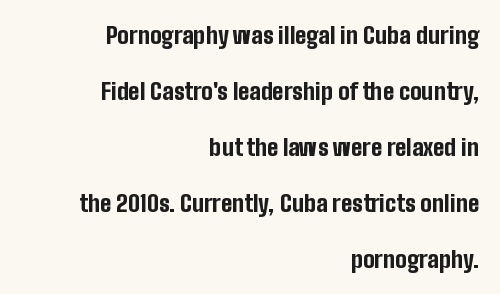
The image shows 23 px bold type, upright; set right-aligned, loose line spacing (2.43x), normal letter spacing, not underlined.
